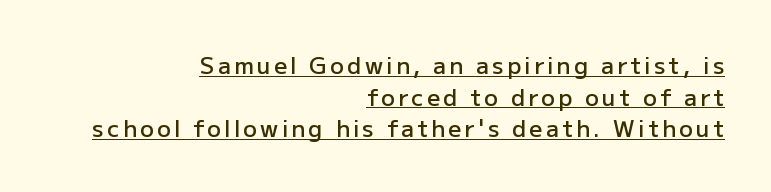
The letters stand straight up with perfectly vertical stems. Visually the block forms a straight wall on the right and a jagged coastline on the left. Honestly, the row spacing looks completely unremarkable. Notice the strokes are somewhat thickened but not fully heavy: this is a semibold. This rendering features underlined lettering.
